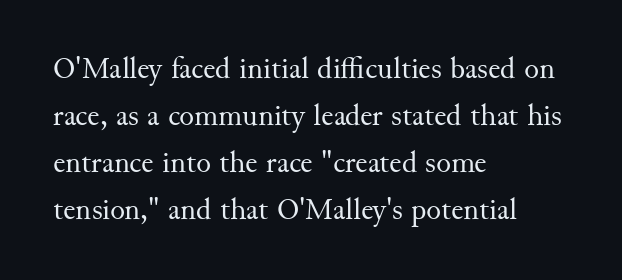
This rendering features lettering with no underline. Alignment: flush left. When letters stand straight like this, we call the style roman or upright. These lines are composed in type with serifs. Character widths vary here, with narrow letters taking less room than wide ones.
